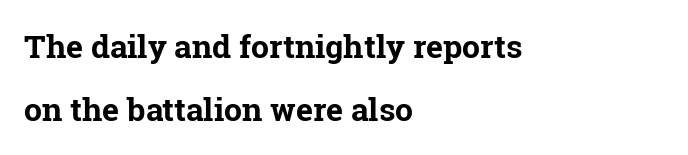
Is this a fixed-width face? No — the glyphs have proportional, varying widths. Type without underlining. Caption: standard tracking, unaltered. The space between consecutive lines is lavish. Weight: bold. The letters stand straight up with perfectly vertical stems.
